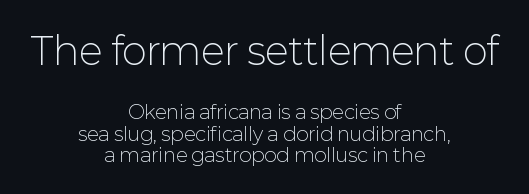
Q: Is the text bold? A: No.
Q: Is the text italic (slanted)? A: No, it is upright.
Q: Is the typeface a serif or a sans-serif typeface? A: Sans-serif.
Q: Is the text underlined? A: No.
Q: How is the paragraph aligned? A: Centered.
Q: Is the spacing between letters normal or unusually wide? A: Normal.
Q: Is the spacing between lines tight, normal or loose? A: Tight.
Q: Which block of text is set in a larger size, the first (top) or the second (bottom)? A: The first (top) one.
Q: Width (condensed, normal, or wide)? A: Normal.
Q: Stroke contrast? A: Low.
Q: x-height? A: Medium.
Q: Monospaced? A: No.
